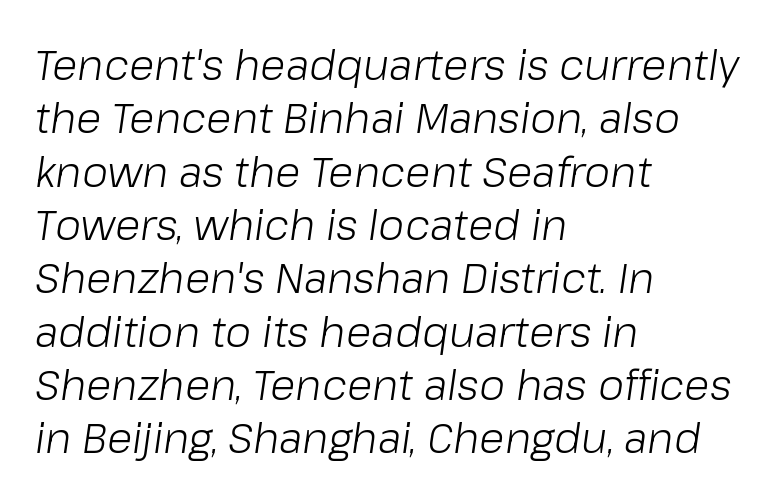
The image shows 42 px light type, italic (leaning right); set left-aligned, normal line spacing (1.27x), normal letter spacing, not underlined; low stroke contrast and a medium x-height.
